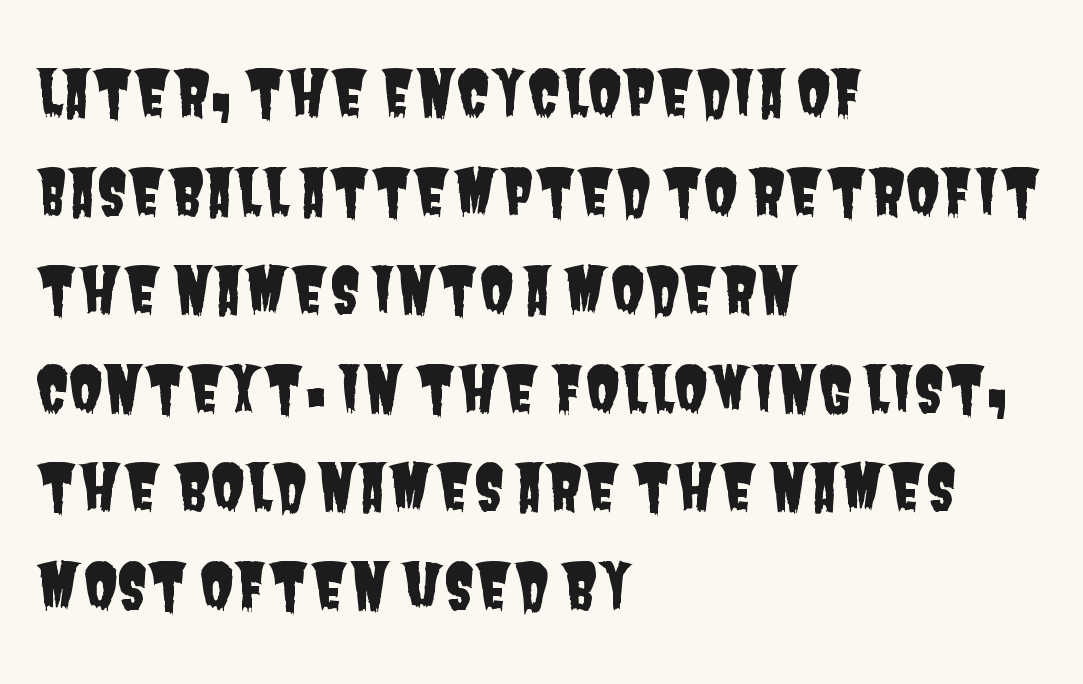
The paragraph has a hard left edge and a soft right edge. What's the leading like? Ordinary, nothing unusual. Each letter keeps its own natural width here, so spacing adapts to shape. Plain, unruled lines of type. You could call the tracking neutral — neither tight nor loose. A sans-serif font was chosen for this passage.
